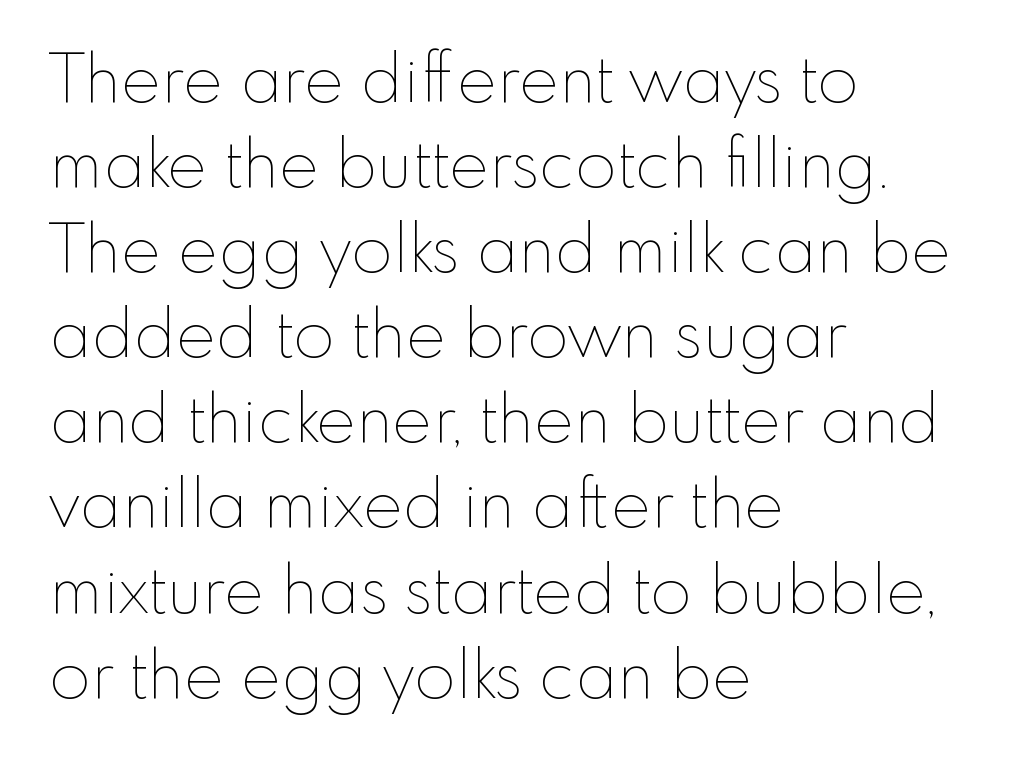
The image shows 67 px thin type, upright; set left-aligned, normal line spacing (1.27x), normal letter spacing, not underlined; low stroke contrast and a small x-height.
